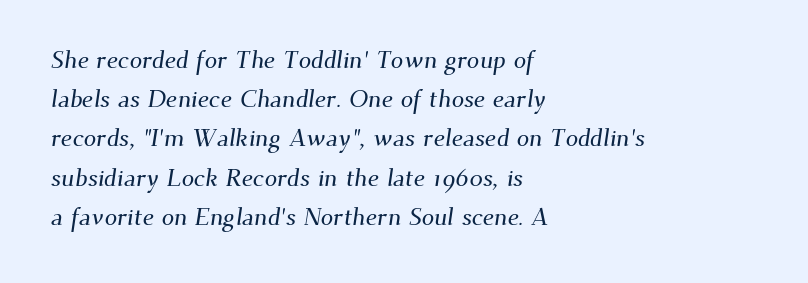
The image shows 25 px text type; set left-aligned, normal line spacing (1.57x), normal letter spacing, not underlined.
